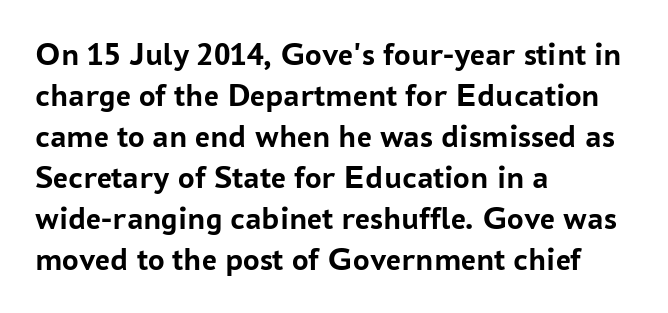
The letters stand upright; this is a roman face. Quick note: underline off. The lines are quadded left. The typesetting leans heavy: a genuine bold.
